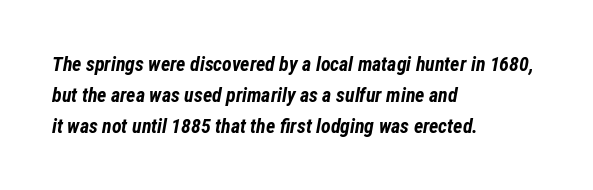
The image shows 20 px bold type, italic (leaning right); set left-aligned, normal line spacing (1.54x), normal letter spacing, not underlined.
